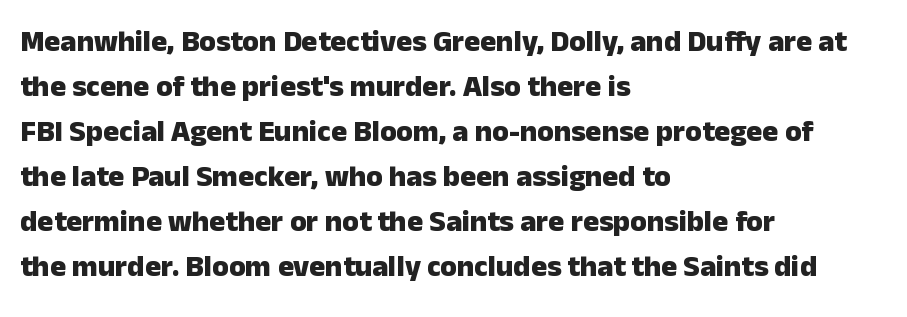
The image shows 30 px heavy sans-serif type, upright; set left-aligned, normal line spacing (1.5x), normal letter spacing, not underlined; low stroke contrast and a medium x-height.
